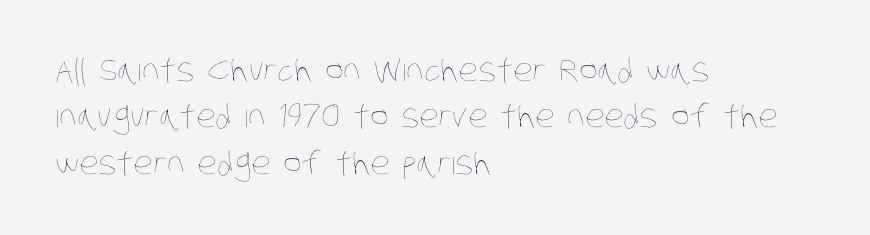
Just letters on the line, the space beneath them empty. Between one letter and the next there's only the usual sliver of space. Character widths vary here, with narrow letters taking less room than wide ones. Summary of weight: not heavy and not bold. The paragraph shown leans on its left margin.
